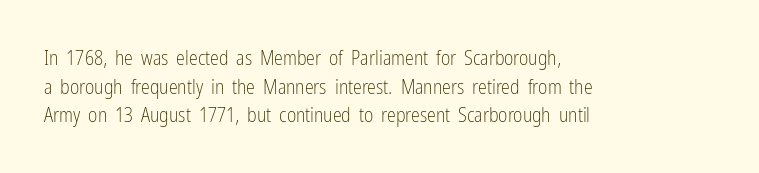
Honestly, the letter spacing is just normal — you wouldn't notice it. Every row of glyphs begins at an identical x-position on the left. The lettering holds an erect, upright posture throughout. A typesetter would call this leading conventional body-copy spacing.
